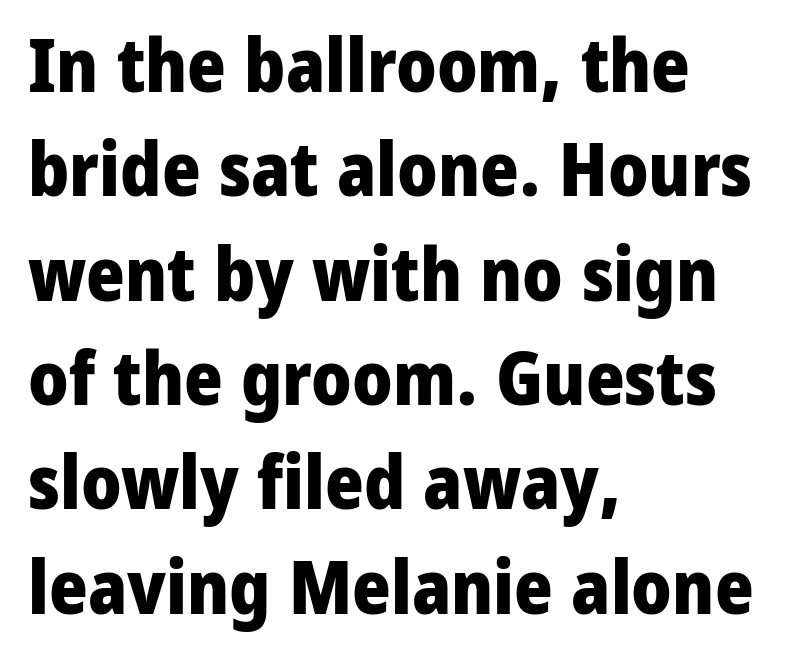
Q: Is the text bold? A: Yes.
Q: Is the text italic (slanted)? A: No, it is upright.
Q: Is the typeface a serif or a sans-serif typeface? A: Sans-serif.
Q: Is the text underlined? A: No.
Q: How is the paragraph aligned? A: Left-aligned.
Q: Is the spacing between letters normal or unusually wide? A: Normal.
Q: Is the spacing between lines tight, normal or loose? A: Normal.
Q: Width (condensed, normal, or wide)? A: Normal.
Q: Stroke contrast? A: Low.
Q: x-height? A: Medium.
Q: Monospaced? A: No.
